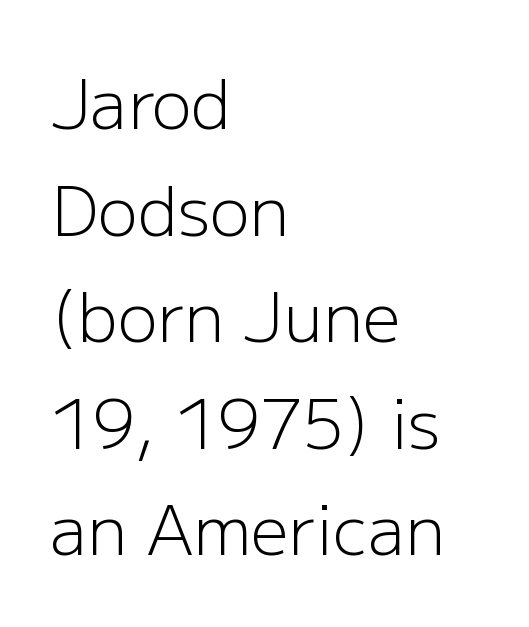
Q: Is the text bold? A: No.
Q: Is the text italic (slanted)? A: No, it is upright.
Q: Is the typeface a serif or a sans-serif typeface? A: Sans-serif.
Q: Is the text underlined? A: No.
Q: How is the paragraph aligned? A: Left-aligned.
Q: Is the spacing between letters normal or unusually wide? A: Normal.
Q: Is the spacing between lines tight, normal or loose? A: Normal.
Q: Width (condensed, normal, or wide)? A: Normal.
Q: Stroke contrast? A: Low.
Q: x-height? A: Medium.
Q: Monospaced? A: No.
